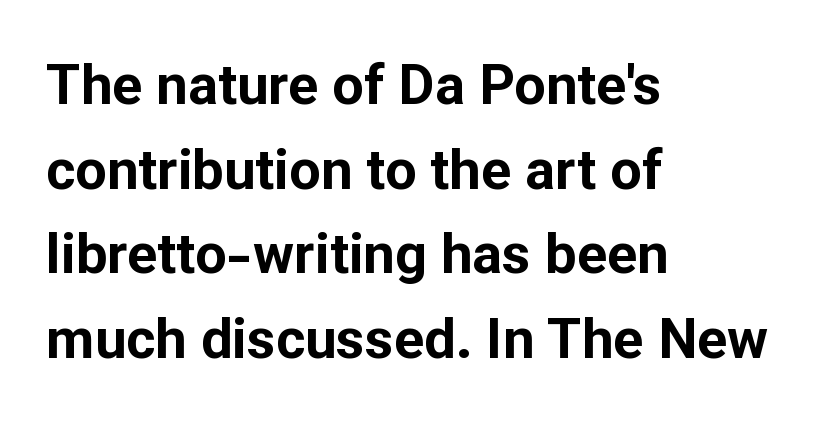
Q: Is the text bold? A: Yes.
Q: Is the text italic (slanted)? A: No, it is upright.
Q: Is the typeface a serif or a sans-serif typeface? A: Sans-serif.
Q: Is the text underlined? A: No.
Q: How is the paragraph aligned? A: Left-aligned.
Q: Is the spacing between letters normal or unusually wide? A: Normal.
Q: Is the spacing between lines tight, normal or loose? A: Normal.
Q: Width (condensed, normal, or wide)? A: Normal.
Q: Stroke contrast? A: Low.
Q: x-height? A: Medium.
Q: Monospaced? A: No.
